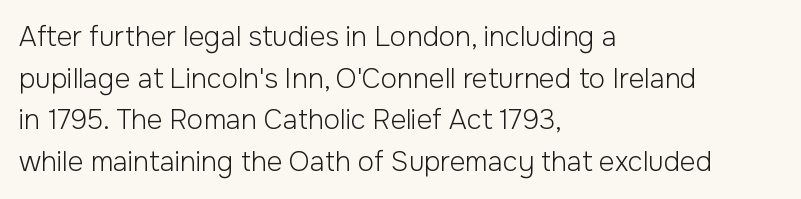
{"italic": "no", "bold": "no", "underline": "no", "align": "left", "line_spacing": "normal", "line_spacing_ratio": 1.54, "letter_spacing": "normal", "letter_spacing_em": 0.0, "glyph_px": 27}
